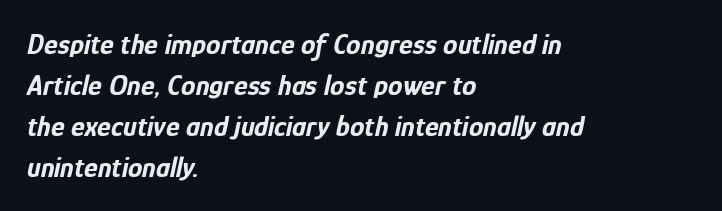
The line texture is even and compact thanks to regular tracking. Anything drawn beneath the words? Only blank space. Designer's note — italics engaged. A dark, heavy texture on the line: the type is bold. Line beginnings align vertically; line endings do not. Each new line begins a customary step beneath the previous one.
